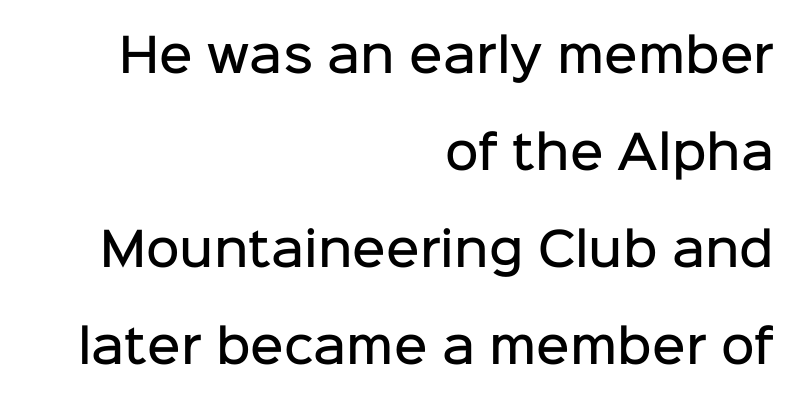
{"serif": "no", "italic": "no", "bold": "semi", "weight": "semibold", "width": "normal", "stroke_contrast": "low", "x_height": "medium", "monospaced": "no", "underline": "no", "align": "right", "line_spacing": "loose", "line_spacing_ratio": 2.11, "letter_spacing": "normal", "letter_spacing_em": 0.0, "glyph_px": 46}
